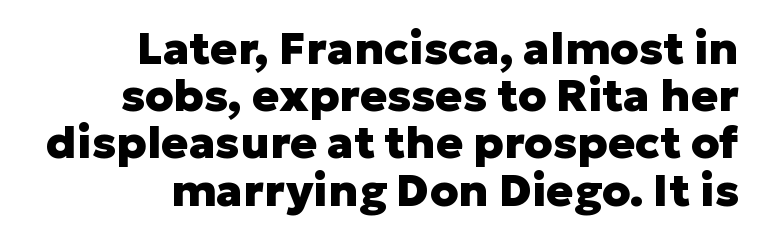
{"serif": "no", "italic": "no", "bold": "yes", "weight": "heavy", "width": "normal", "stroke_contrast": "low", "x_height": "medium", "monospaced": "no", "underline": "no", "align": "right", "line_spacing": "tight", "line_spacing_ratio": 1.05, "letter_spacing": "normal", "letter_spacing_em": 0.0, "glyph_px": 45}
